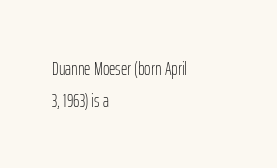
{"italic": "no", "bold": "no", "underline": "no", "align": "left", "line_spacing": "normal", "line_spacing_ratio": 1.58, "letter_spacing": "normal", "letter_spacing_em": 0.0, "glyph_px": 20}
